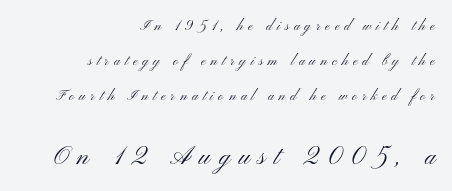
The lines are spread far apart with generous leading. The later block is typeset at a bigger size than the earlier block. No letter is thick-stroked: the sample isn't bold. Only glyphs here, with clear space below each row.
